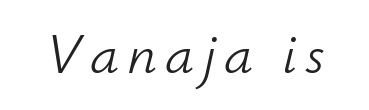
The image shows 58 px light type, italic (leaning right); set not underlined; low stroke contrast and a small x-height.
